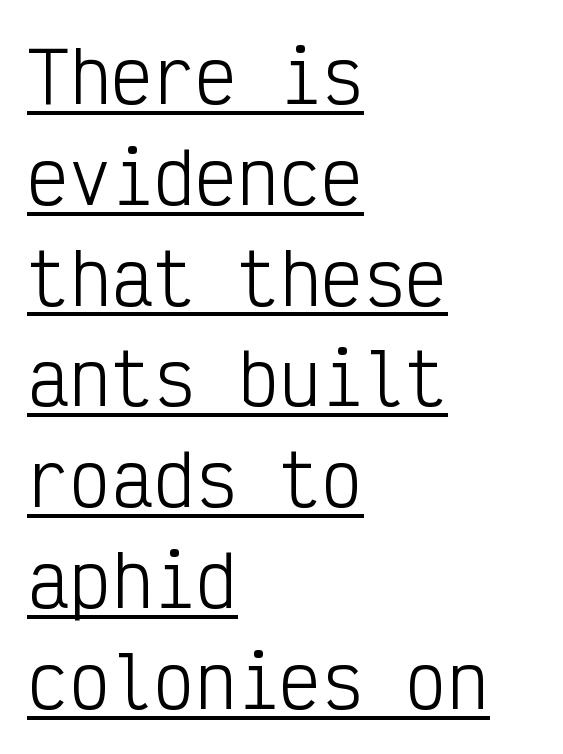
{"serif": "no", "italic": "no", "bold": "no", "weight": "light", "width": "condensed", "stroke_contrast": "low", "x_height": "medium", "monospaced": "yes", "underline": "yes", "align": "left", "line_spacing": "normal", "line_spacing_ratio": 1.44, "letter_spacing": "normal", "letter_spacing_em": 0.0, "glyph_px": 70}
